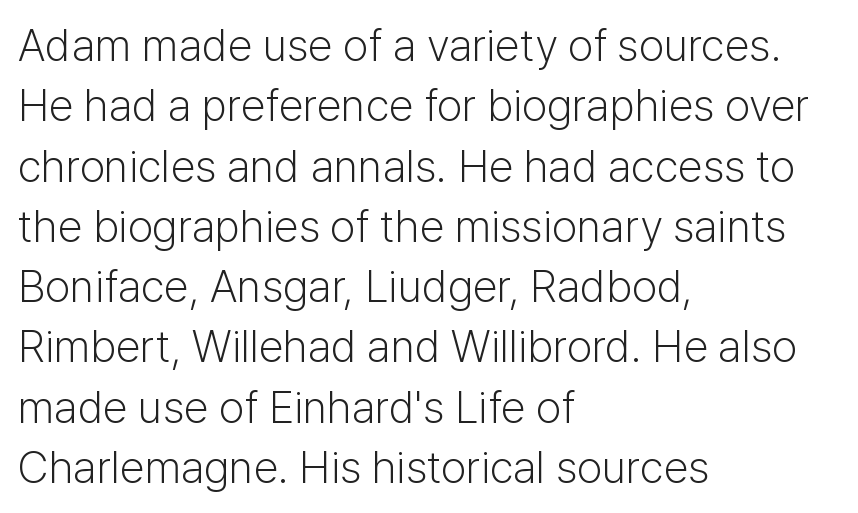
Q: Is the text bold? A: No.
Q: Is the text italic (slanted)? A: No, it is upright.
Q: Is the typeface a serif or a sans-serif typeface? A: Sans-serif.
Q: Is the text underlined? A: No.
Q: How is the paragraph aligned? A: Left-aligned.
Q: Is the spacing between letters normal or unusually wide? A: Normal.
Q: Is the spacing between lines tight, normal or loose? A: Normal.
Q: Width (condensed, normal, or wide)? A: Normal.
Q: Stroke contrast? A: Low.
Q: x-height? A: Medium.
Q: Monospaced? A: No.
